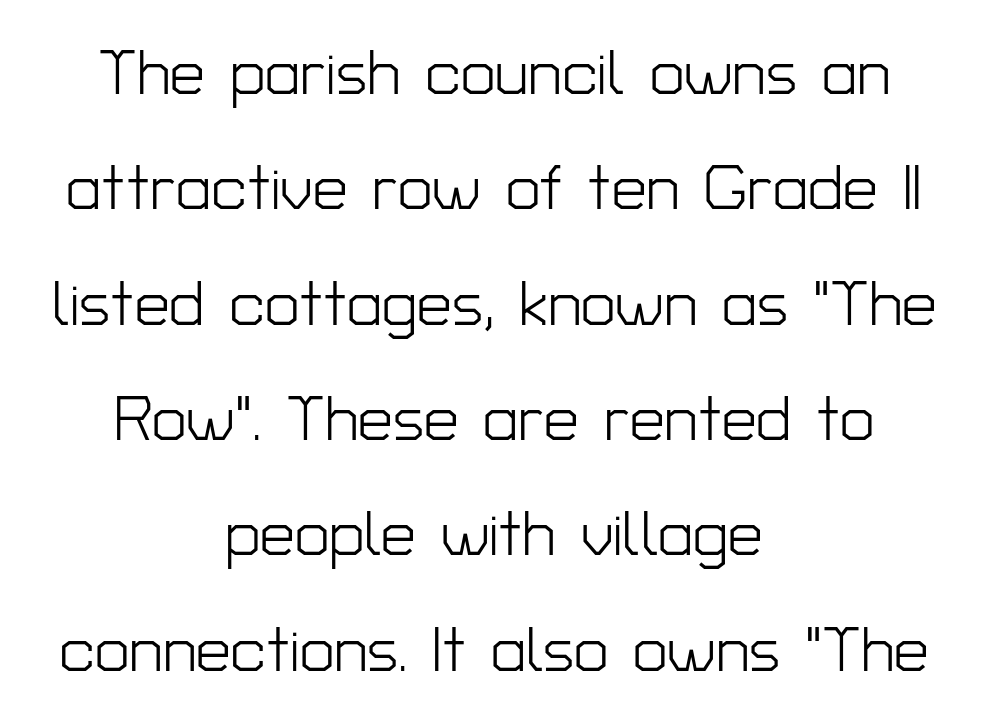
Q: Is the text bold? A: No.
Q: Is the text italic (slanted)? A: No, it is upright.
Q: Is the typeface a serif or a sans-serif typeface? A: Sans-serif.
Q: Is the text underlined? A: No.
Q: How is the paragraph aligned? A: Centered.
Q: Is the spacing between letters normal or unusually wide? A: Normal.
Q: Width (condensed, normal, or wide)? A: Normal.
Q: Stroke contrast? A: Low.
Q: x-height? A: Medium.
Q: Monospaced? A: No.
